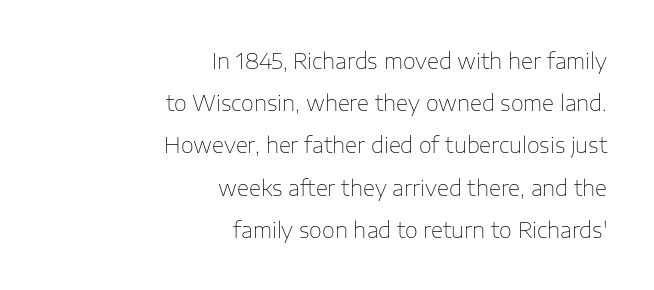
Q: Is the text bold? A: No.
Q: Is the text italic (slanted)? A: No, it is upright.
Q: Is the text underlined? A: No.
Q: How is the paragraph aligned? A: Right-aligned.
Q: Is the spacing between letters normal or unusually wide? A: Normal.
Q: Is the spacing between lines tight, normal or loose? A: Loose.
